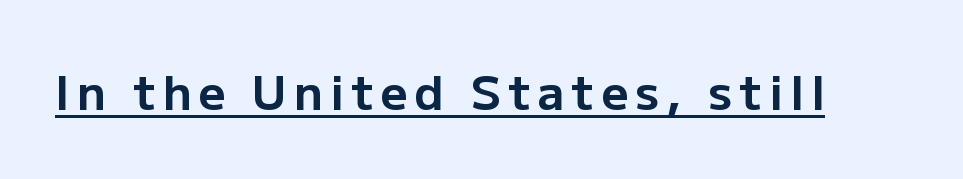
Q: Is the text bold? A: Yes.
Q: Is the text italic (slanted)? A: No, it is upright.
Q: Is the typeface a serif or a sans-serif typeface? A: Sans-serif.
Q: Is the text underlined? A: Yes.
Q: Width (condensed, normal, or wide)? A: Normal.
Q: Stroke contrast? A: Low.
Q: x-height? A: Medium.
Q: Monospaced? A: No.
